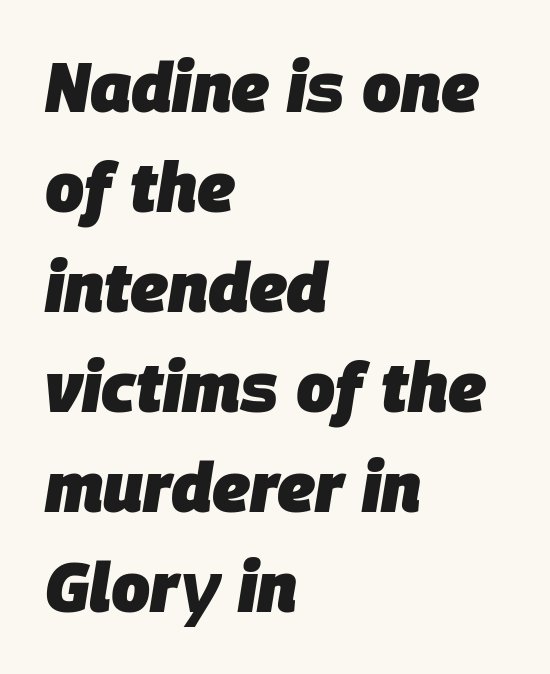
{"italic": "yes", "lean": "right", "slant_degrees": 9, "bold": "yes", "weight": "heavy", "width": "normal", "stroke_contrast": "low", "x_height": "large", "monospaced": "no", "underline": "no", "align": "left", "line_spacing": "normal", "line_spacing_ratio": 1.45, "letter_spacing": "normal", "letter_spacing_em": 0.0, "glyph_px": 69}
